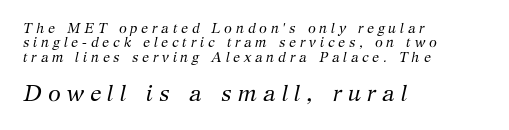
What stands out about the letter spacing? Its width — letters are far apart. Casual observation: everything's shoved over to the left. Whoever set this made the second block the dominant, larger element. Baseline-to-baseline distance is barely more than the letter height. Anything drawn beneath the words? Only blank space.
